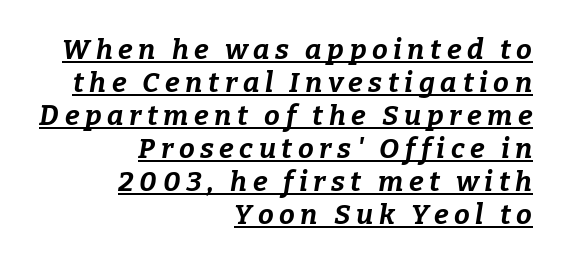
The image shows 28 px bold type, italic (leaning right); set right-aligned, line spacing 1.18x, unusually wide letter spacing (+0.2 em), underlined; low stroke contrast and a medium x-height.
